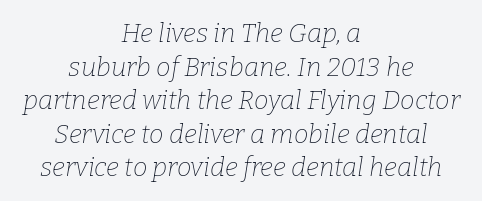
The letterforms sit shoulder to shoulder at normal distance. The lines are quadded center. Caption: face not bold, strokes unweighted. Reading down the column, the eye jumps a familiar distance to each next line. The whole block is typeset with a tilt. Decoration check: the copy has no underline.
